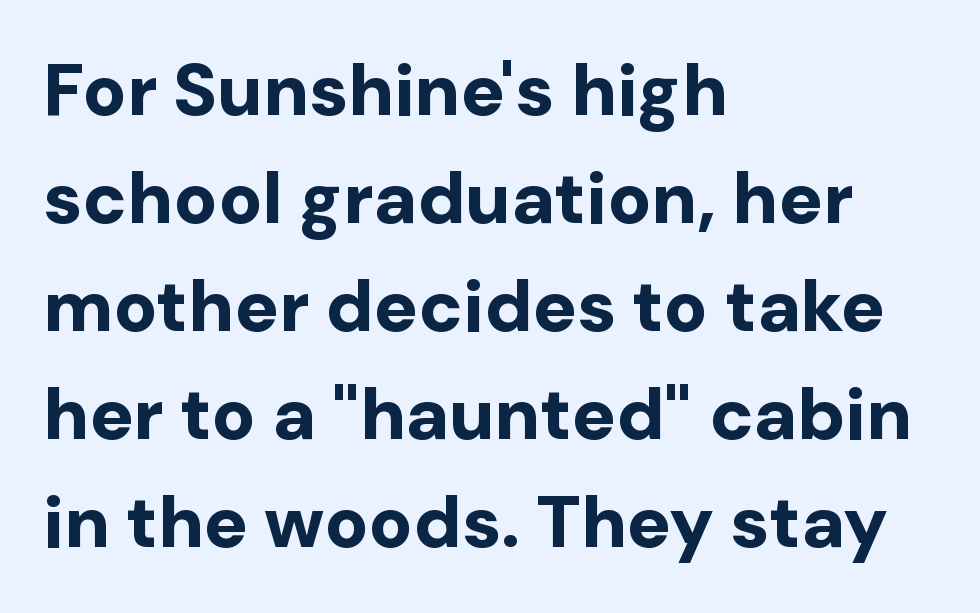
Students, note that the glyphs here touch the page at normal intervals. The vertical gap from one line to the next is medium. In terms of posture, this sample is upright. Plain, unruled lines of type. The typesetter chose a ragged-right arrangement here.
